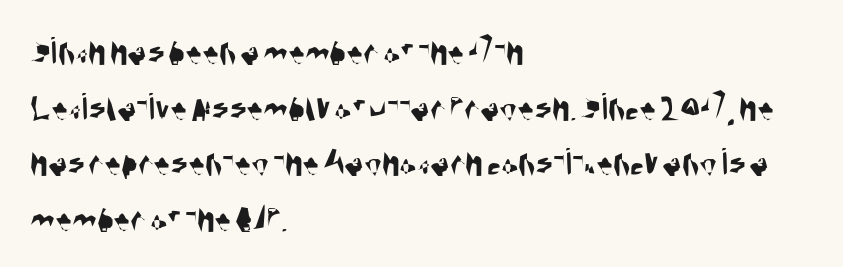
The image shows 40 px condensed sans-serif type; set left-aligned, normal line spacing (1.39x), normal letter spacing, not underlined; medium stroke contrast and a large x-height.
